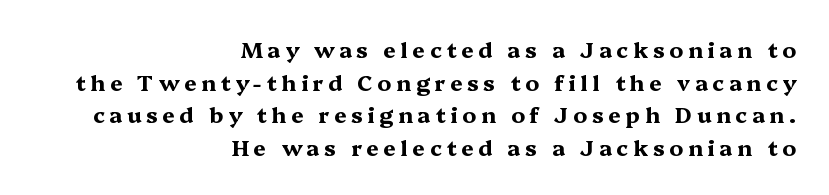
Teacher's note: observe the even right margin — that is flush-right alignment. Weight: bold. Normally led — the rows are evenly, conventionally spaced. Only glyphs here, with clear space below each row. The type is letterspaced generously, with wide tracking. The letters stand straight up with perfectly vertical stems.
